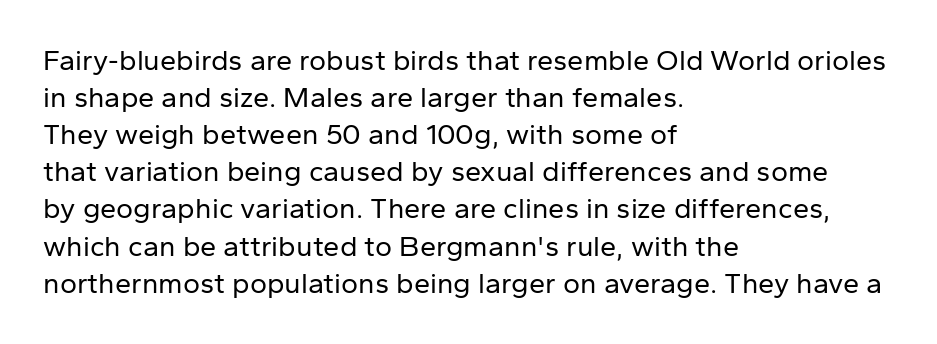
The image shows 29 px regular-weight sans-serif type, upright; set left-aligned, normal line spacing (1.28x), normal letter spacing, not underlined; low stroke contrast and a medium x-height.
